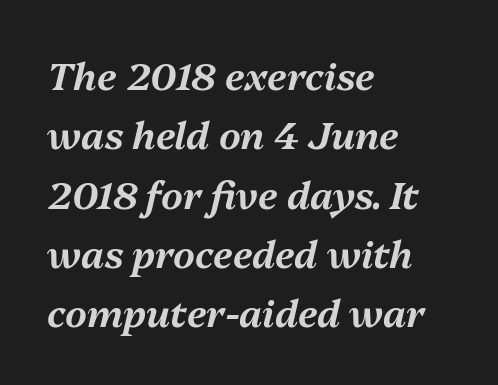
Q: Is the text italic (slanted)? A: Yes, it leans right by about 13 degrees.
Q: Is the text underlined? A: No.
Q: How is the paragraph aligned? A: Left-aligned.
Q: Is the spacing between letters normal or unusually wide? A: Normal.
Q: Is the spacing between lines tight, normal or loose? A: Normal.
Q: Width (condensed, normal, or wide)? A: Normal.
Q: Stroke contrast? A: Medium.
Q: x-height? A: Medium.
Q: Monospaced? A: No.
